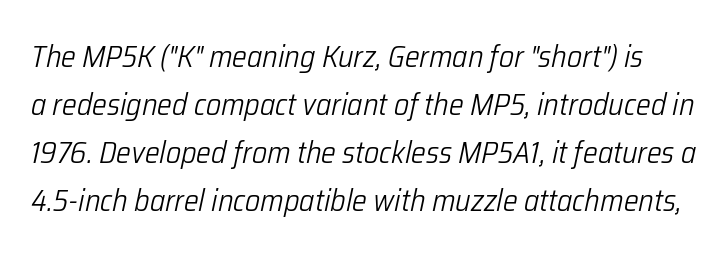
The image shows 31 px light, condensed type, italic (leaning right); set normal line spacing (1.55x), normal letter spacing, not underlined; low stroke contrast and a medium x-height.
